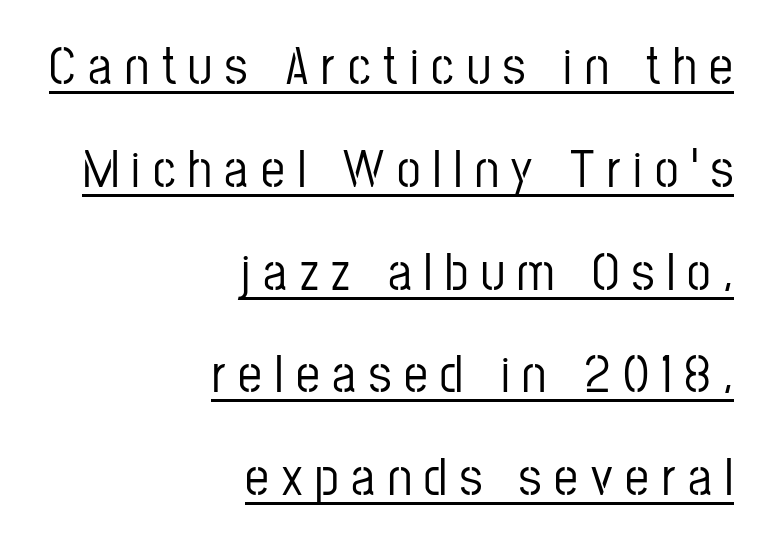
The image shows 53 px condensed sans-serif type, upright; set right-aligned, loose line spacing (1.94x), unusually wide letter spacing (+0.24 em), underlined; low stroke contrast and a medium x-height.
